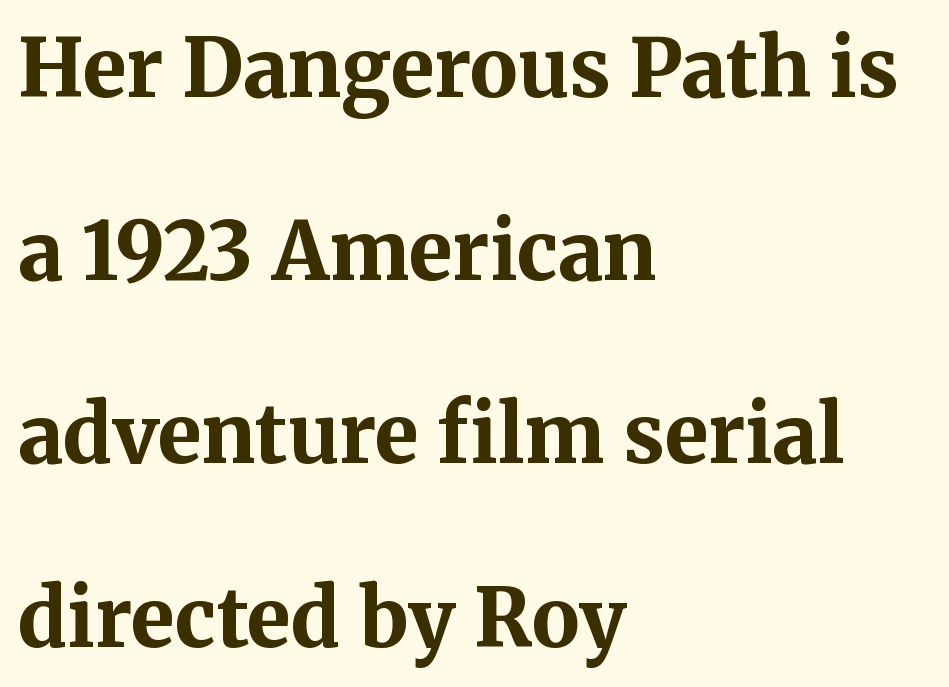
The image shows 80 px bold serif type, upright; set left-aligned, loose line spacing (2.29x), normal letter spacing, not underlined; medium stroke contrast and a medium x-height.
